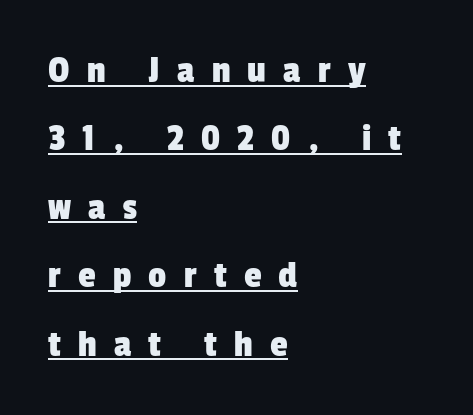
The image shows 40 px condensed sans-serif type; set left-aligned, line spacing 1.71x, unusually wide letter spacing (+0.43 em), underlined; low stroke contrast and a medium x-height.
